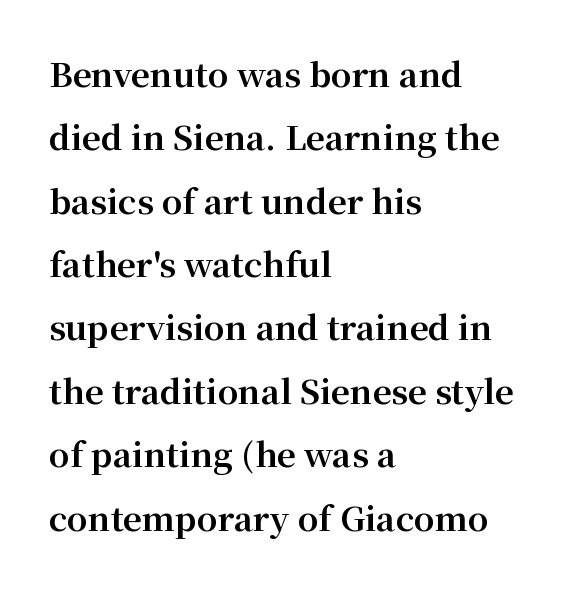
{"serif": "yes", "italic": "no", "bold": "yes", "weight": "bold", "width": "normal", "stroke_contrast": "medium", "x_height": "medium", "monospaced": "no", "underline": "no", "align": "left", "line_spacing": "loose", "line_spacing_ratio": 1.92, "letter_spacing": "normal", "letter_spacing_em": 0.0, "glyph_px": 33}
